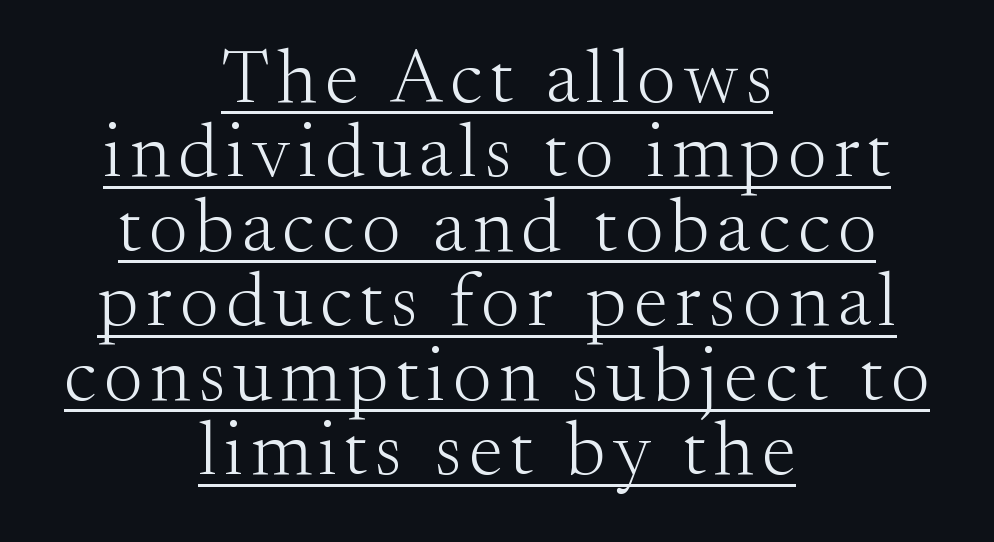
This is roman type, the default non-slanted kind. Bold? No — there's no thickening of the strokes. You can tell from the footed stems that serif type was used. The text block is weighted toward neither margin, spreading evenly from the middle. Here the designer chose a conventional face with non-uniform glyph widths. Reading down the column, the eye jumps only a short way to each next line.
